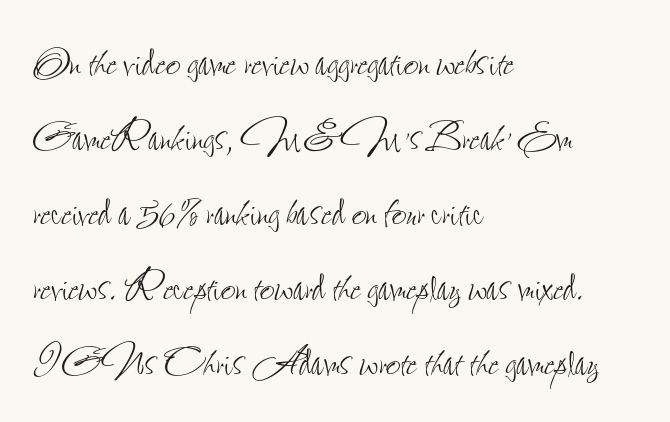
{"bold": "no", "weight": "thin", "width": "condensed", "stroke_contrast": "low", "x_height": "small", "monospaced": "no", "underline": "no", "align": "left", "line_spacing": "normal", "line_spacing_ratio": 1.44, "letter_spacing": "normal", "letter_spacing_em": 0.0, "glyph_px": 52}
